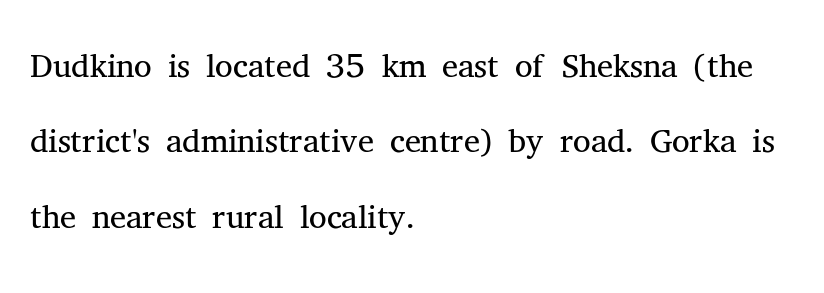
The image shows 50 px light serif type, upright; set left-aligned, normal line spacing (1.51x), normal letter spacing, not underlined; medium stroke contrast and a medium x-height.
